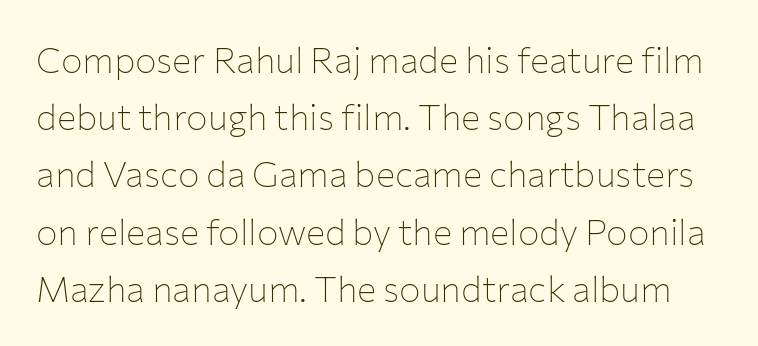
Q: Is the text bold? A: No.
Q: Is the text italic (slanted)? A: No, it is upright.
Q: Is the typeface a serif or a sans-serif typeface? A: Sans-serif.
Q: Is the text underlined? A: No.
Q: Is the spacing between letters normal or unusually wide? A: Normal.
Q: Is the spacing between lines tight, normal or loose? A: Normal.
Q: Width (condensed, normal, or wide)? A: Normal.
Q: Stroke contrast? A: Low.
Q: x-height? A: Medium.
Q: Monospaced? A: No.
